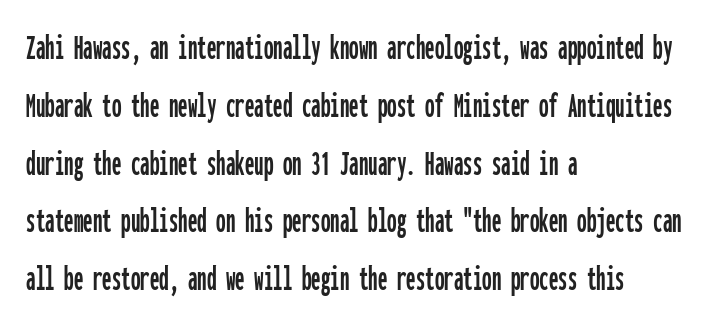
Q: Is the text italic (slanted)? A: No, it is upright.
Q: Is the typeface a serif or a sans-serif typeface? A: Sans-serif.
Q: Is the text underlined? A: No.
Q: How is the paragraph aligned? A: Left-aligned.
Q: Is the spacing between letters normal or unusually wide? A: Normal.
Q: Is the spacing between lines tight, normal or loose? A: Normal.
Q: Width (condensed, normal, or wide)? A: Condensed.
Q: Stroke contrast? A: Low.
Q: x-height? A: Medium.
Q: Monospaced? A: Yes.
